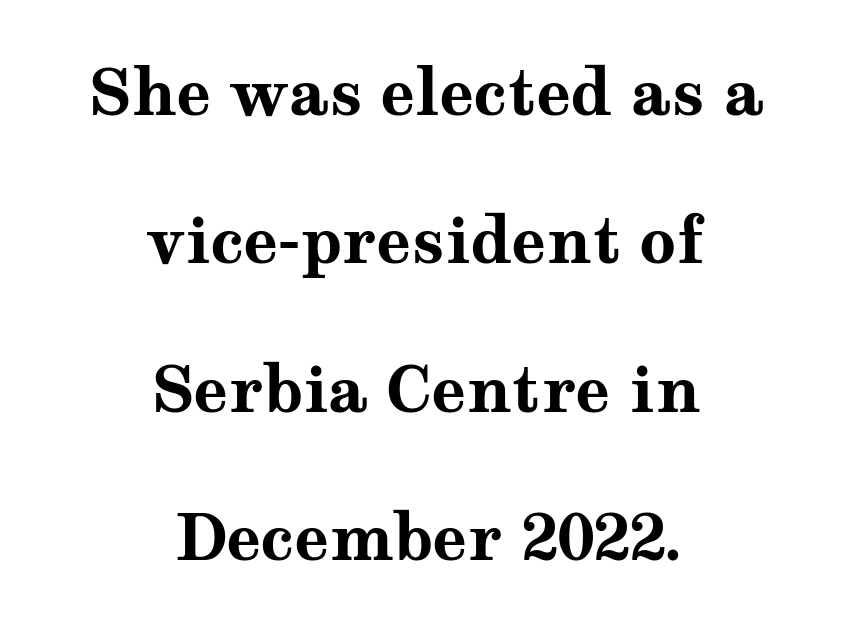
{"serif": "yes", "italic": "no", "bold": "yes", "weight": "bold", "width": "wide", "stroke_contrast": "medium", "x_height": "medium", "monospaced": "no", "underline": "no", "align": "center", "line_spacing": "loose", "line_spacing_ratio": 2.32, "letter_spacing": "normal", "letter_spacing_em": 0.0, "glyph_px": 64}
